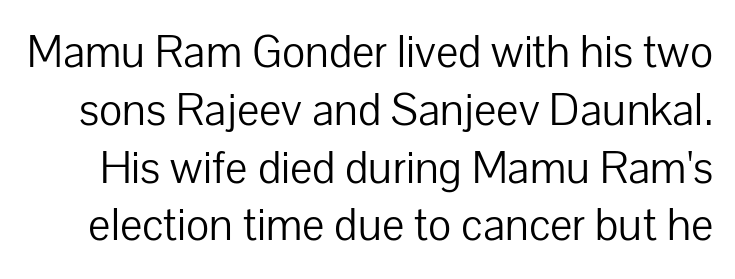
{"serif": "no", "italic": "no", "bold": "no", "weight": "light", "width": "normal", "stroke_contrast": "low", "x_height": "medium", "monospaced": "no", "underline": "no", "line_spacing_ratio": 1.23, "letter_spacing": "normal", "letter_spacing_em": 0.0, "glyph_px": 47}
